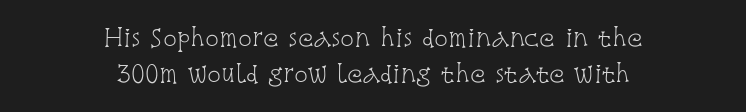
{"italic": "no", "bold": "no", "underline": "no", "align": "center", "line_spacing": "normal", "line_spacing_ratio": 1.55, "letter_spacing": "normal", "letter_spacing_em": 0.0, "glyph_px": 23}
